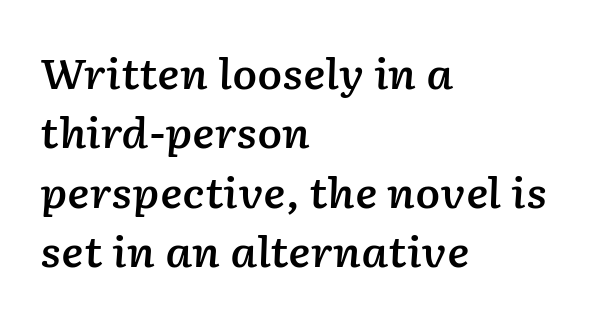
The passage is arranged the way most books set body copy — flush left. Inter-character spacing is left at the font's built-in metrics. These lines sit exactly where default settings would place them. The passage shown is typed in a proportional face where columns would drift.
